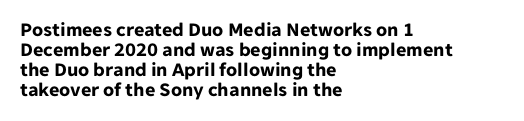
In terms of posture, this sample is upright. Standard letterfit; no display-style spreading of the glyphs. Stroke thickness is high; the sample reads as a true bold. Reading down the block, your eye returns to a fixed left position each line. The specimen omits any rule beneath the text block's lines. Cramped leading.
